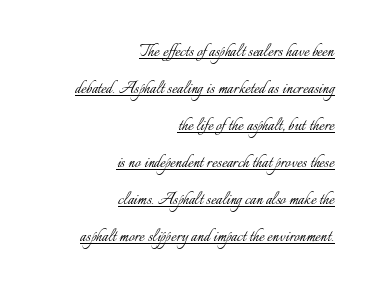
Q: Is the text bold? A: No.
Q: Is the text italic (slanted)? A: Yes.
Q: Is the text underlined? A: Yes.
Q: How is the paragraph aligned? A: Right-aligned.
Q: Is the spacing between letters normal or unusually wide? A: Normal.
